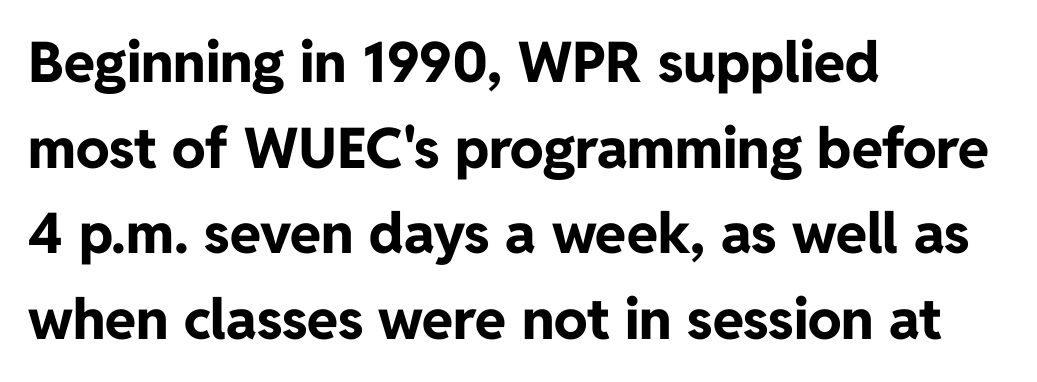
The image shows 56 px bold sans-serif type, upright; set left-aligned, normal line spacing (1.53x), normal letter spacing, not underlined; low stroke contrast and a medium x-height.
